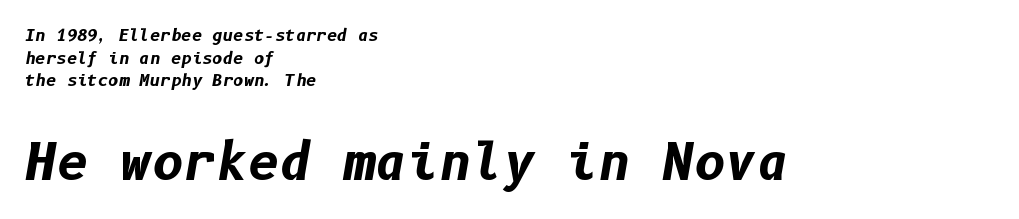
The image shows 49 px bold type, italic (leaning right); set left-aligned, normal line spacing (1.42x), normal letter spacing, not underlined; the second (bottom) block is 3.06x larger; low stroke contrast and a medium x-height.
